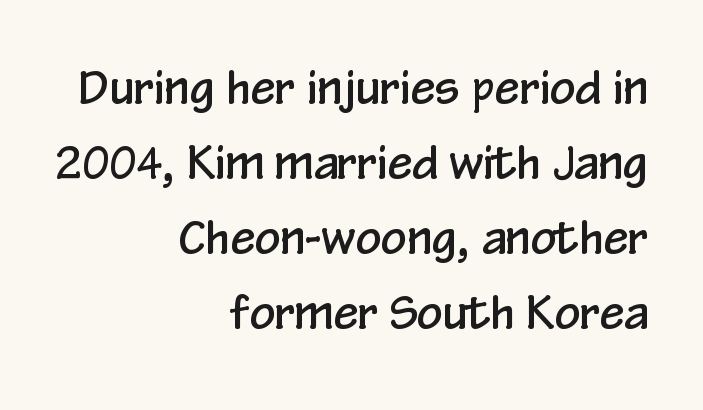
{"serif": "no", "italic": "no", "width": "condensed", "stroke_contrast": "low", "x_height": "medium", "monospaced": "no", "underline": "no", "align": "right", "line_spacing": "normal", "line_spacing_ratio": 1.67, "letter_spacing": "normal", "letter_spacing_em": 0.0, "glyph_px": 45}
